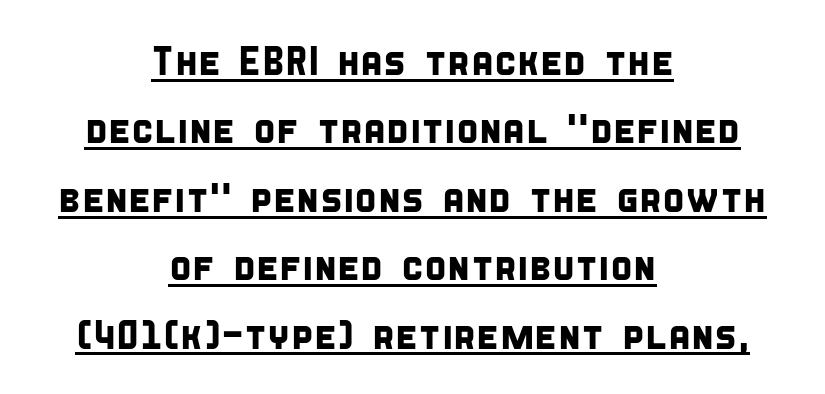
The image shows 41 px condensed sans-serif type; set centered, normal line spacing (1.67x), normal letter spacing, underlined; low stroke contrast and a large x-height.
